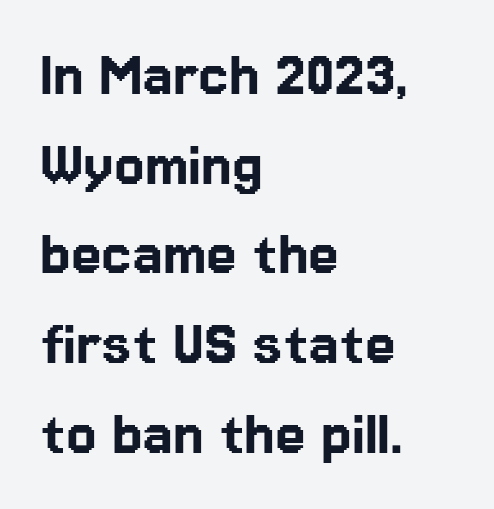
The image shows 69 px sans-serif type, upright; set left-aligned, normal line spacing (1.3x), normal letter spacing, not underlined; low stroke contrast and a medium x-height.
